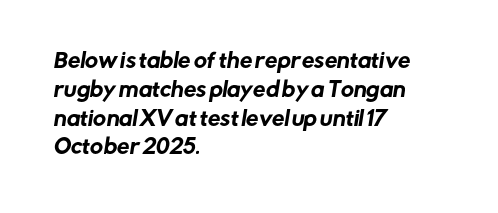
The image shows 20 px text type; set left-aligned, normal line spacing (1.44x), normal letter spacing, not underlined.
